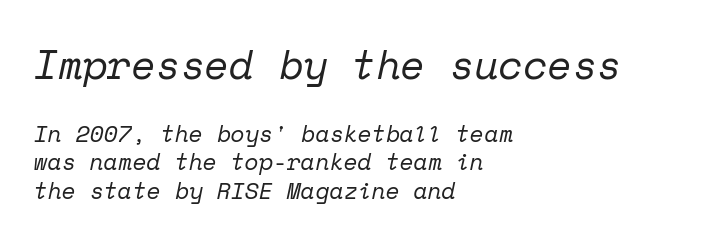
Q: Is the text bold? A: No.
Q: Is the text italic (slanted)? A: Yes, it leans right by about 12 degrees.
Q: Is the typeface a serif or a sans-serif typeface? A: Serif.
Q: Is the text underlined? A: No.
Q: How is the paragraph aligned? A: Left-aligned.
Q: Is the spacing between letters normal or unusually wide? A: Normal.
Q: Which block of text is set in a larger size, the first (top) or the second (bottom)? A: The first (top) one.
Q: Width (condensed, normal, or wide)? A: Normal.
Q: Stroke contrast? A: Low.
Q: x-height? A: Medium.
Q: Monospaced? A: Yes.
